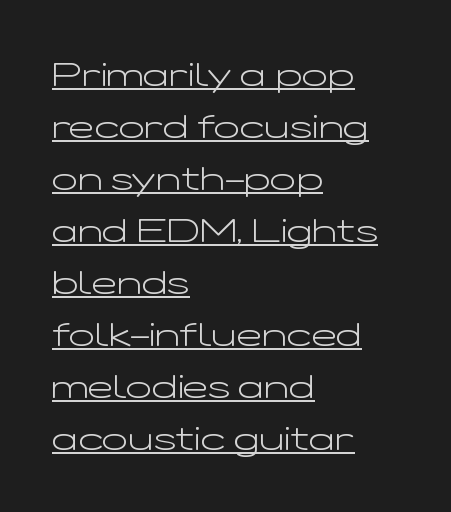
The image shows 34 px light, wide sans-serif type, upright; set left-aligned, normal line spacing (1.53x), normal letter spacing, underlined; low stroke contrast and a medium x-height.
